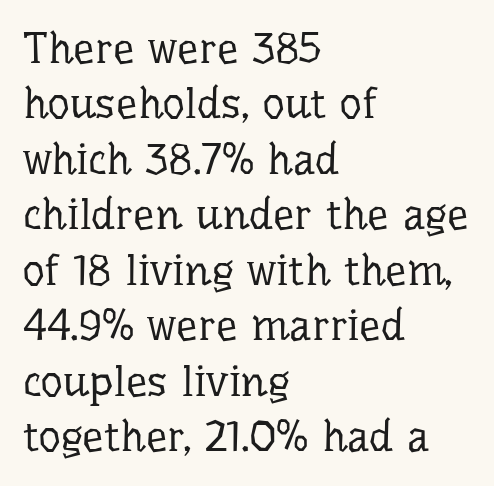
{"serif": "yes", "italic": "no", "bold": "no", "weight": "regular", "width": "normal", "stroke_contrast": "low", "x_height": "medium", "monospaced": "no", "underline": "no", "align": "left", "line_spacing": "normal", "line_spacing_ratio": 1.29, "letter_spacing": "normal", "letter_spacing_em": 0.0, "glyph_px": 43}
